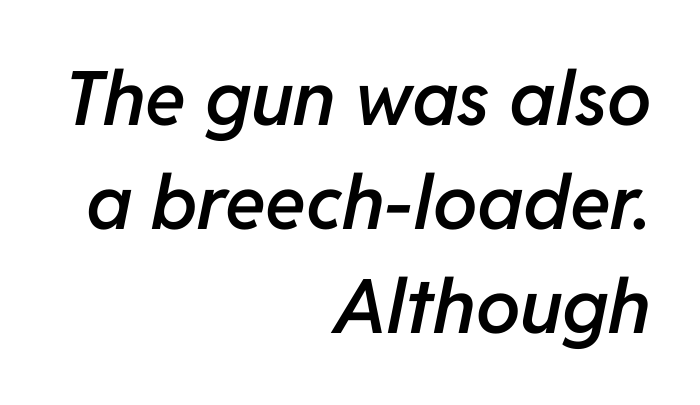
The letters advance in unequal steps, a hallmark of proportional type. This is oblique type, the kind used for emphasis or titles. Inter-character spacing is left at the font's built-in metrics. The block of text has a typical density, with ordinary space between rows. Lines of text with bare space underneath. Weight check: semibold — heavier than regular, not quite bold.
